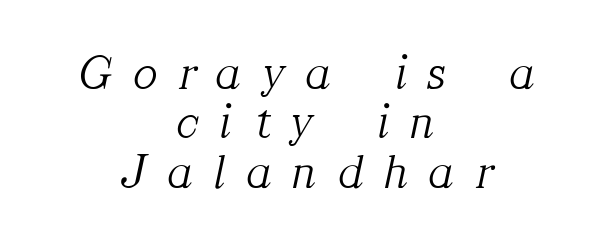
{"serif": "yes", "italic": "yes", "lean": "right", "slant_degrees": 12, "bold": "no", "weight": "light", "width": "normal", "stroke_contrast": "medium", "x_height": "medium", "monospaced": "no", "underline": "no", "align": "center", "line_spacing": "tight", "line_spacing_ratio": 0.99, "letter_spacing": "wide", "letter_spacing_em": 0.43, "glyph_px": 50}
